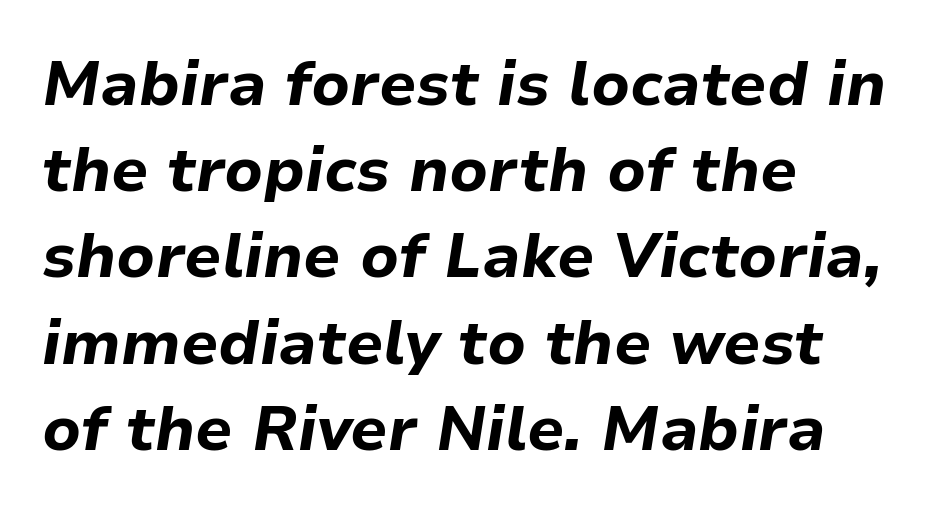
Q: Is the text bold? A: Yes.
Q: Is the text italic (slanted)? A: Yes, it leans right by about 9 degrees.
Q: Is the text underlined? A: No.
Q: How is the paragraph aligned? A: Left-aligned.
Q: Is the spacing between letters normal or unusually wide? A: Normal.
Q: Is the spacing between lines tight, normal or loose? A: Normal.
Q: Width (condensed, normal, or wide)? A: Normal.
Q: Stroke contrast? A: Low.
Q: x-height? A: Medium.
Q: Monospaced? A: No.
